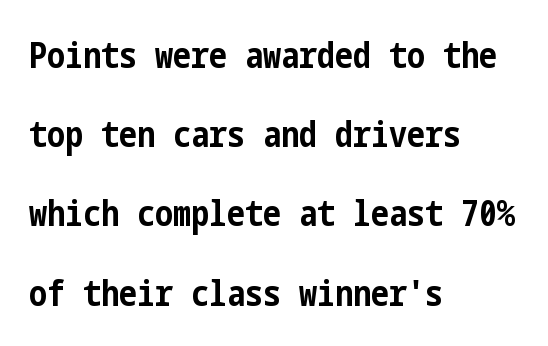
Q: Is the text bold? A: Yes.
Q: Is the text italic (slanted)? A: No, it is upright.
Q: Is the typeface a serif or a sans-serif typeface? A: Sans-serif.
Q: Is the text underlined? A: No.
Q: How is the paragraph aligned? A: Left-aligned.
Q: Is the spacing between letters normal or unusually wide? A: Normal.
Q: Is the spacing between lines tight, normal or loose? A: Loose.
Q: Width (condensed, normal, or wide)? A: Condensed.
Q: Stroke contrast? A: Low.
Q: x-height? A: Medium.
